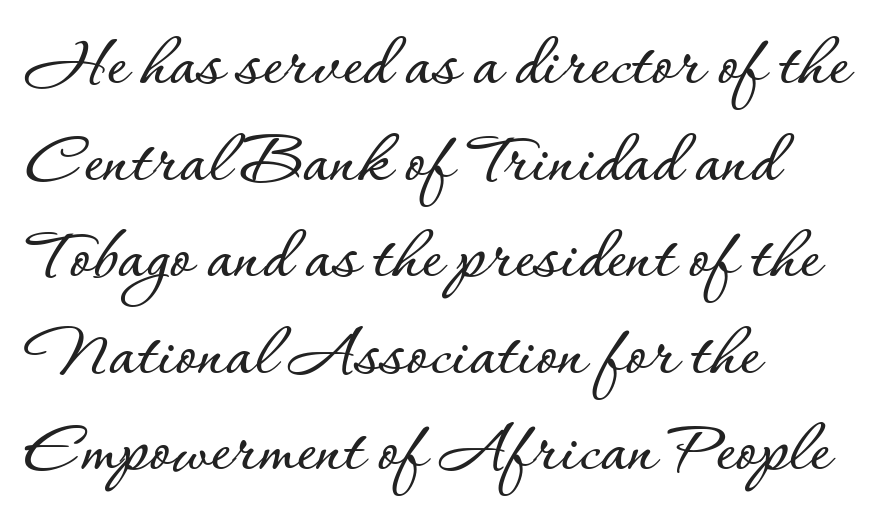
Q: Is the text italic (slanted)? A: Yes.
Q: Is the text underlined? A: No.
Q: How is the paragraph aligned? A: Left-aligned.
Q: Is the spacing between letters normal or unusually wide? A: Normal.
Q: Is the spacing between lines tight, normal or loose? A: Normal.
Q: Width (condensed, normal, or wide)? A: Normal.
Q: Stroke contrast? A: Low.
Q: x-height? A: Small.
Q: Monospaced? A: No.
